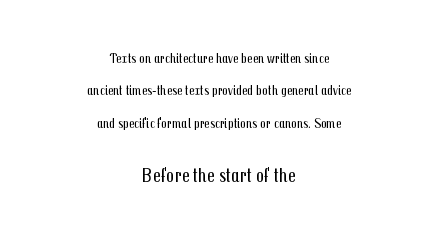
The typesetter chose a symmetrical, centered arrangement here. Reading down the column, the eye jumps a long way to each next line. Size contrast runs from small at the top to large at the bottom. Is the type heavy? It reads as light-to-regular instead. Ordinary non-slanted type is in use.
